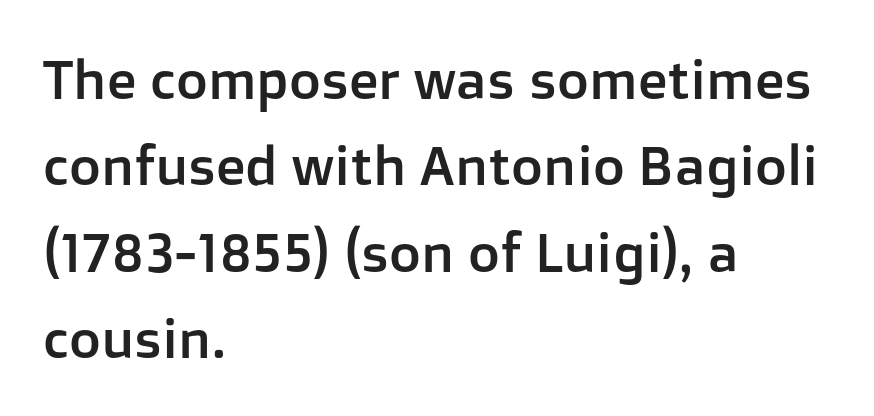
Words appear dense and cohesive because spacing is normal. Each new line begins a customary step beneath the previous one. Look at the bottom of the vertical strokes: they stop flat, with no serifs. The axis of the letterforms is exactly vertical. Descenders are the only things crossing below the line.
